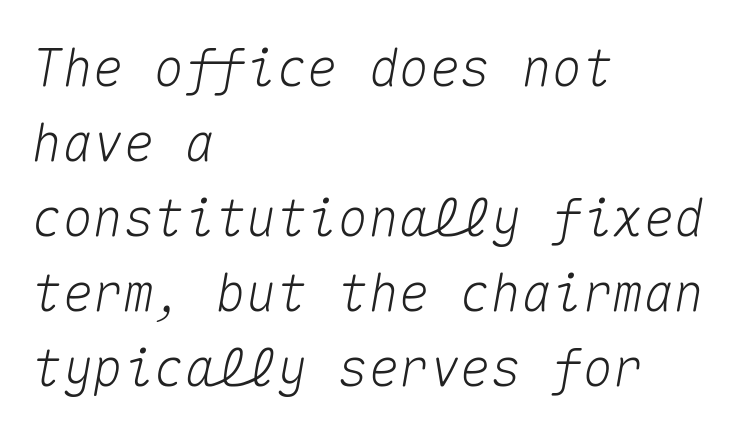
{"italic": "yes", "lean": "right", "slant_degrees": 10, "width": "normal", "stroke_contrast": "medium", "x_height": "medium", "monospaced": "yes", "underline": "no", "align": "left", "line_spacing": "normal", "line_spacing_ratio": 1.47, "letter_spacing": "normal", "letter_spacing_em": 0.0, "glyph_px": 51}
